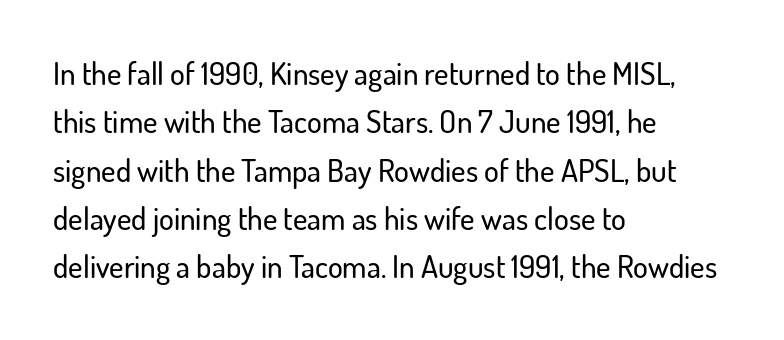
Q: Is the text italic (slanted)? A: No, it is upright.
Q: Is the typeface a serif or a sans-serif typeface? A: Sans-serif.
Q: Is the text underlined? A: No.
Q: How is the paragraph aligned? A: Left-aligned.
Q: Is the spacing between letters normal or unusually wide? A: Normal.
Q: Is the spacing between lines tight, normal or loose? A: Normal.
Q: Width (condensed, normal, or wide)? A: Normal.
Q: Stroke contrast? A: Low.
Q: x-height? A: Small.
Q: Monospaced? A: No.
